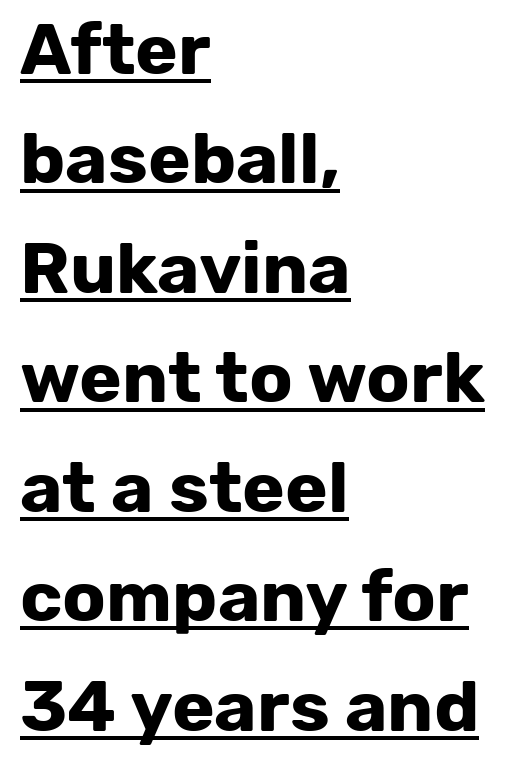
Style check: upright. Check where the strokes stop: nothing finishes them off — pure sans. On the weight axis this lands at bold, roughly 700. The rendering uses natural spacing where letterforms have individual widths. Each word holds together tightly as a unit, with standard inter-letter gaps.
